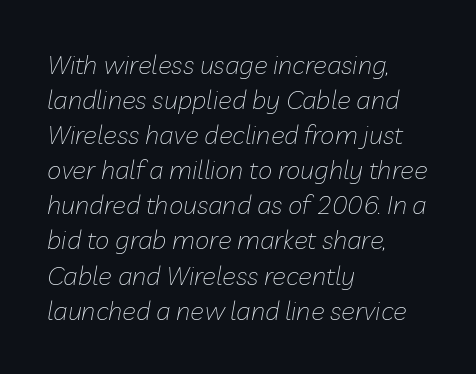
{"italic": "yes", "lean": "right", "slant_degrees": 10, "bold": "no", "underline": "no", "align": "left", "line_spacing": "normal", "line_spacing_ratio": 1.35, "letter_spacing": "normal", "letter_spacing_em": 0.0, "glyph_px": 26}
